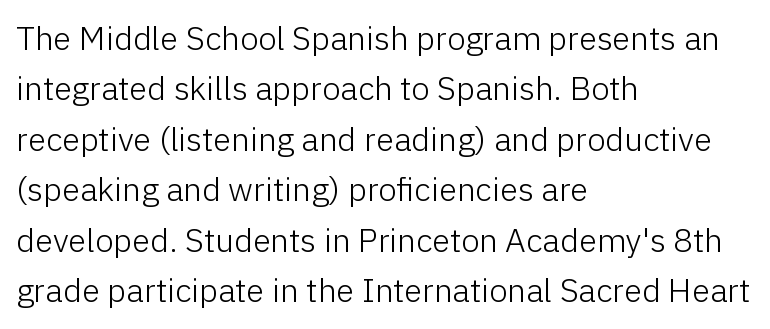
Q: Is the text bold? A: No.
Q: Is the text italic (slanted)? A: No, it is upright.
Q: Is the typeface a serif or a sans-serif typeface? A: Sans-serif.
Q: Is the text underlined? A: No.
Q: How is the paragraph aligned? A: Left-aligned.
Q: Is the spacing between letters normal or unusually wide? A: Normal.
Q: Is the spacing between lines tight, normal or loose? A: Normal.
Q: Width (condensed, normal, or wide)? A: Normal.
Q: Stroke contrast? A: Low.
Q: x-height? A: Medium.
Q: Monospaced? A: No.
